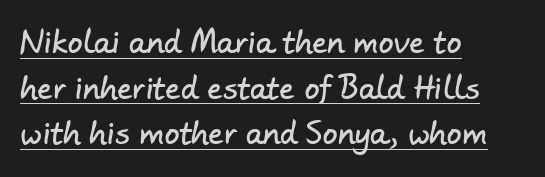
Q: Is the typeface a serif or a sans-serif typeface? A: Sans-serif.
Q: Is the text underlined? A: Yes.
Q: How is the paragraph aligned? A: Left-aligned.
Q: Is the spacing between letters normal or unusually wide? A: Normal.
Q: Is the spacing between lines tight, normal or loose? A: Normal.
Q: Width (condensed, normal, or wide)? A: Normal.
Q: Stroke contrast? A: Low.
Q: x-height? A: Small.
Q: Monospaced? A: No.
